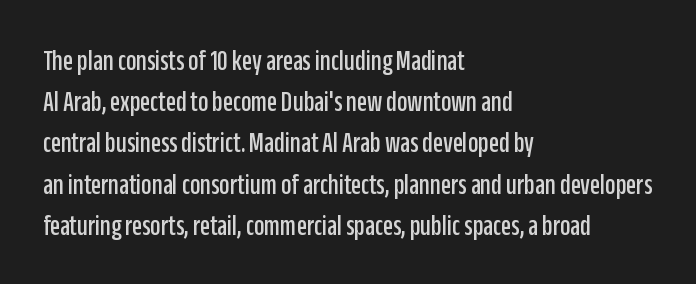
The image shows 29 px condensed sans-serif type, upright; set left-aligned, normal line spacing (1.42x), normal letter spacing, not underlined; low stroke contrast and a large x-height.
